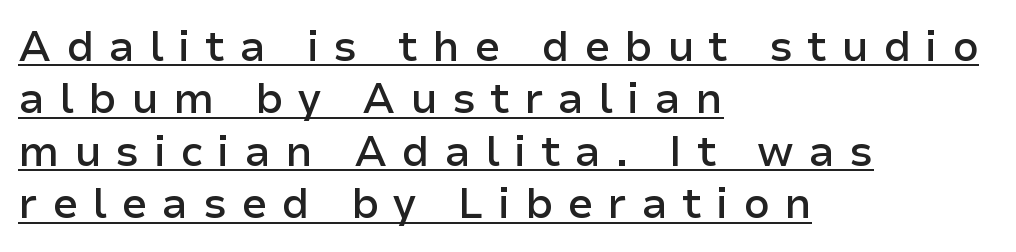
Q: Is the text bold? A: Semi-bold.
Q: Is the text italic (slanted)? A: No, it is upright.
Q: Is the typeface a serif or a sans-serif typeface? A: Sans-serif.
Q: Is the text underlined? A: Yes.
Q: How is the paragraph aligned? A: Left-aligned.
Q: Is the spacing between letters normal or unusually wide? A: Unusually wide.
Q: Is the spacing between lines tight, normal or loose? A: Normal.
Q: Width (condensed, normal, or wide)? A: Normal.
Q: Stroke contrast? A: Low.
Q: x-height? A: Medium.
Q: Monospaced? A: No.
